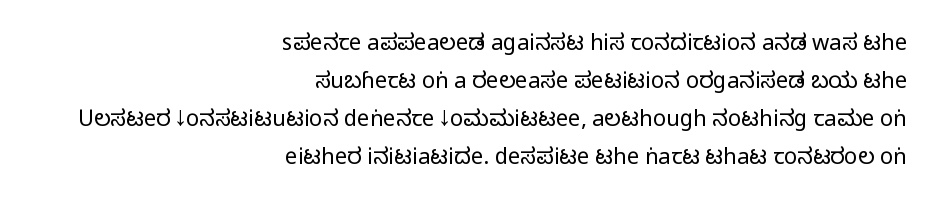
The image shows 22 px text type, upright; set right-aligned, line spacing 1.72x, normal letter spacing, not underlined.
